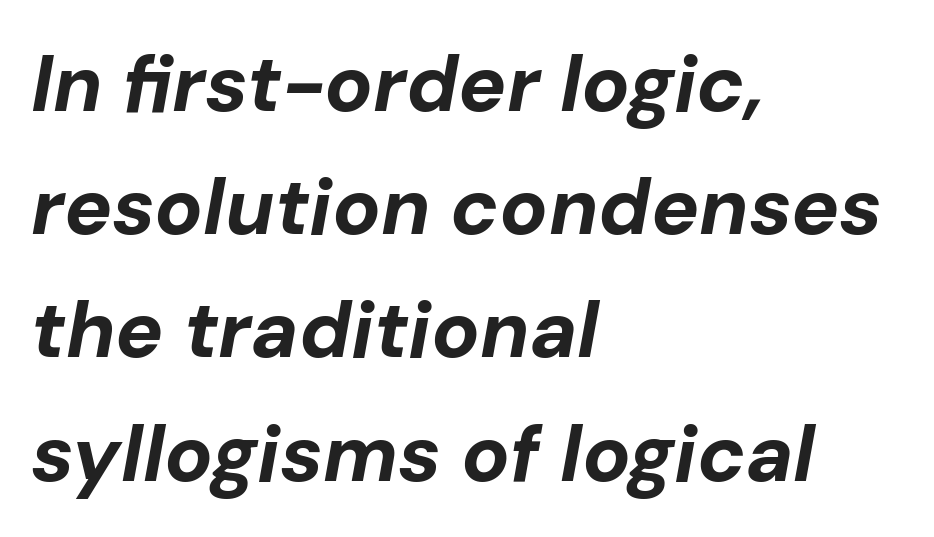
The image shows 80 px bold type, italic (leaning right); set left-aligned, normal line spacing (1.54x), normal letter spacing, not underlined; low stroke contrast and a medium x-height.
